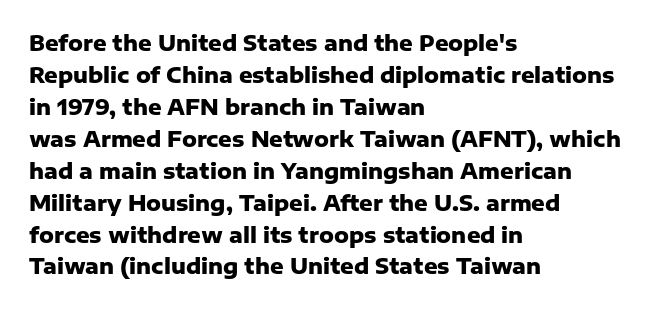
Q: Is the text bold? A: Yes.
Q: Is the text italic (slanted)? A: No, it is upright.
Q: Is the text underlined? A: No.
Q: How is the paragraph aligned? A: Left-aligned.
Q: Is the spacing between letters normal or unusually wide? A: Normal.
Q: Is the spacing between lines tight, normal or loose? A: Normal.
